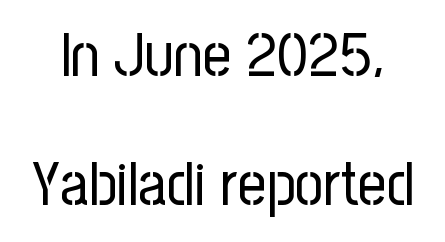
Standard letterfit; no display-style spreading of the glyphs. The strokes carry an ordinary text weight at most. Upright lettering throughout. You could not count columns in this text — the font is proportionally spaced. Lines of text with bare space underneath.
